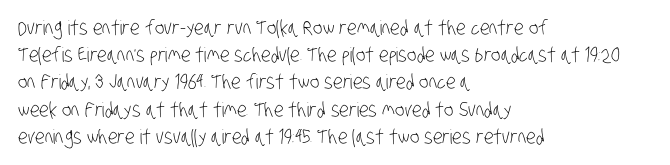
Glyph-to-glyph distance matches everyday printed text. The gap between lines stays unmarked. Vertical stems look standard width or narrower in stroke. The passage shown stacks its lines at a standard gap. The compositor pushed each line to the left boundary.
